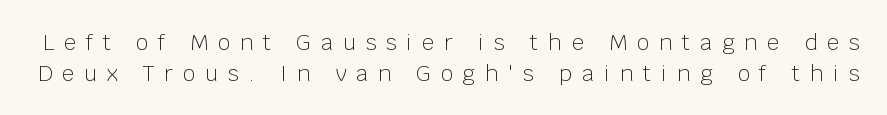
{"italic": "no", "bold": "no", "underline": "no", "line_spacing": "normal", "line_spacing_ratio": 1.39, "letter_spacing": "wide", "letter_spacing_em": 0.44, "glyph_px": 22}
